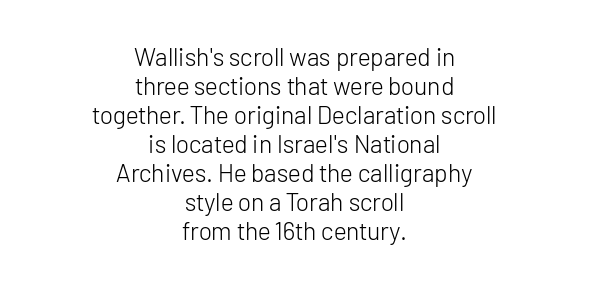
{"italic": "no", "bold": "no", "underline": "no", "align": "center", "line_spacing_ratio": 1.16, "letter_spacing": "normal", "letter_spacing_em": 0.0, "glyph_px": 25}
